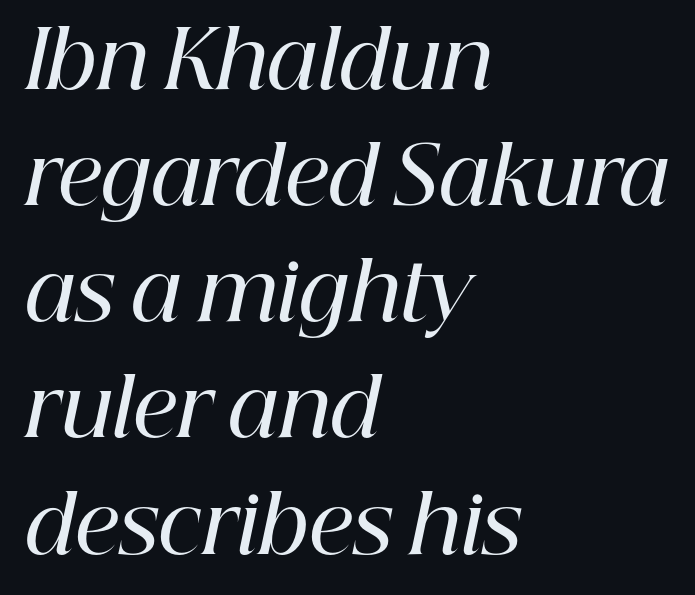
The typeface chosen for these lines features serifs. This sample has the flowing, uneven cadence of proportional lettering. Which margin do the lines hug? The left one — the right edge is uneven. The typography opts for an oblique posture over an upright one. The words here are not underlined.
